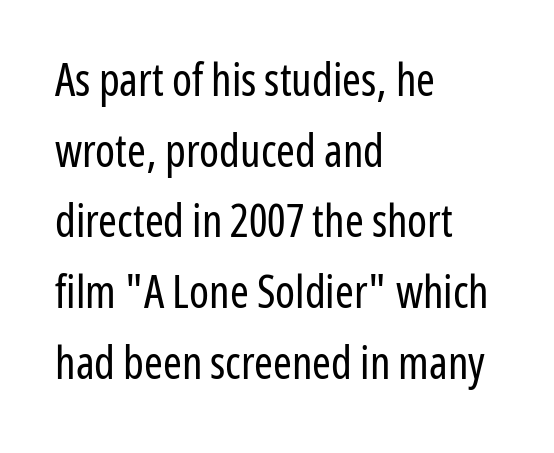
Q: Is the text bold? A: No.
Q: Is the text italic (slanted)? A: No, it is upright.
Q: Is the typeface a serif or a sans-serif typeface? A: Sans-serif.
Q: Is the text underlined? A: No.
Q: How is the paragraph aligned? A: Left-aligned.
Q: Is the spacing between letters normal or unusually wide? A: Normal.
Q: Is the spacing between lines tight, normal or loose? A: Normal.
Q: Width (condensed, normal, or wide)? A: Condensed.
Q: Stroke contrast? A: Low.
Q: x-height? A: Medium.
Q: Monospaced? A: No.
